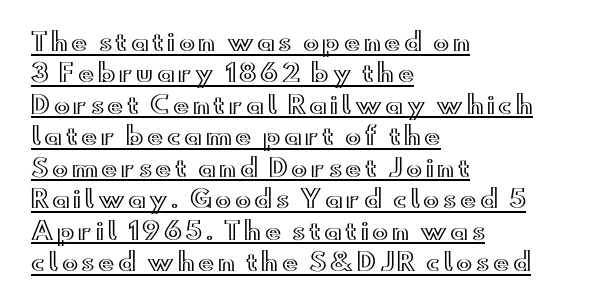
Notice how a bar underscores the lettering throughout. Line spacing here is normal. Nope, not italic — everything's standing straight. A classic flush-left, rag-right setting is used for this passage.
